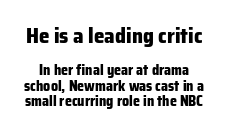
Ascenders rise straight up at ninety degrees. The typesetting leans heavy: a genuine bold. In terms of letterspacing, this is plain default setting. Visually, the top section dominates because its glyphs are scaled up. The vertical gap from one line to the next is small. Glance below the letters and you will spot only blank space.
